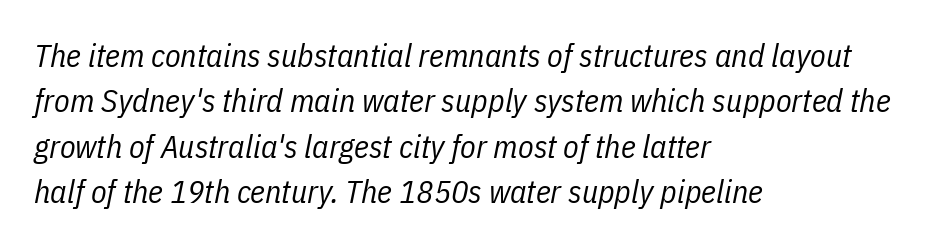
{"italic": "yes", "lean": "right", "slant_degrees": 11, "bold": "no", "weight": "regular", "width": "condensed", "stroke_contrast": "low", "x_height": "medium", "monospaced": "no", "underline": "no", "align": "left", "line_spacing": "normal", "line_spacing_ratio": 1.42, "letter_spacing": "normal", "letter_spacing_em": 0.0, "glyph_px": 32}
